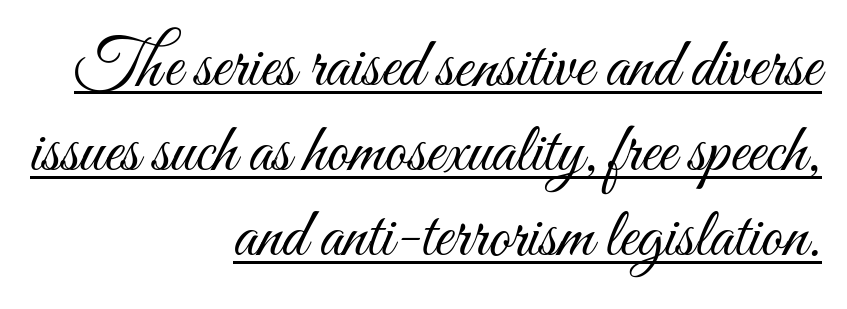
{"bold": "no", "weight": "light", "width": "condensed", "stroke_contrast": "medium", "x_height": "small", "monospaced": "no", "underline": "yes", "align": "right", "line_spacing_ratio": 1.23, "letter_spacing": "normal", "letter_spacing_em": 0.0, "glyph_px": 69}
